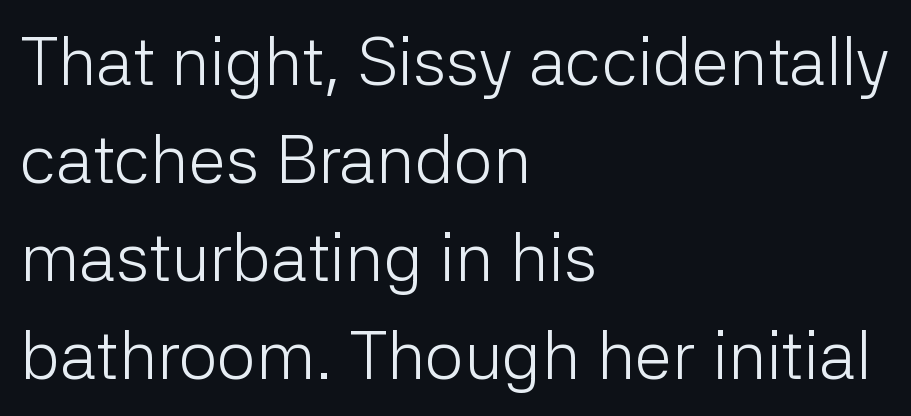
The image shows 68 px light sans-serif type, upright; set left-aligned, normal line spacing (1.44x), normal letter spacing, not underlined; low stroke contrast and a medium x-height.
